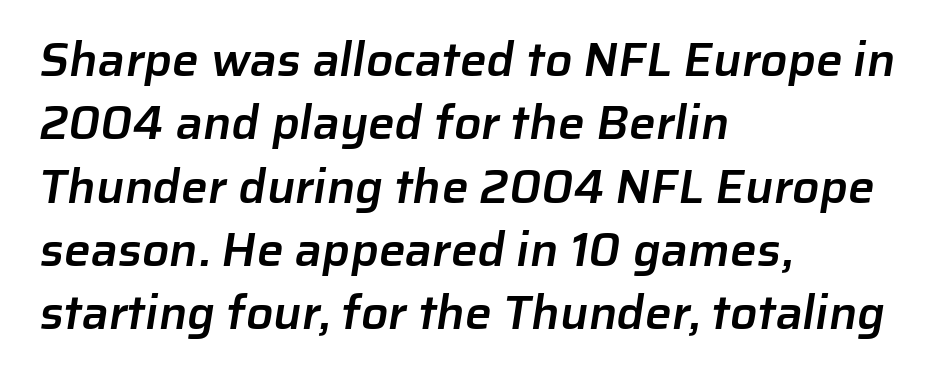
Q: Is the text bold? A: Semi-bold.
Q: Is the typeface a serif or a sans-serif typeface? A: Sans-serif.
Q: Is the text underlined? A: No.
Q: How is the paragraph aligned? A: Left-aligned.
Q: Is the spacing between letters normal or unusually wide? A: Normal.
Q: Is the spacing between lines tight, normal or loose? A: Normal.
Q: Width (condensed, normal, or wide)? A: Normal.
Q: Stroke contrast? A: Low.
Q: x-height? A: Medium.
Q: Monospaced? A: No.
